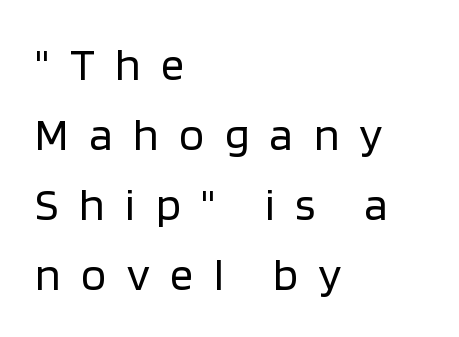
Is there much room between lines? A standard amount, neither cramped nor airy. In terms of letterform style, serifs are entirely absent. The setting favours the left margin, as ordinary paragraphs usually do. Letters have the restrained weight of plain body copy at most. How are the letters spaced? Widely, with obvious added tracking. No word sits above an underline.
